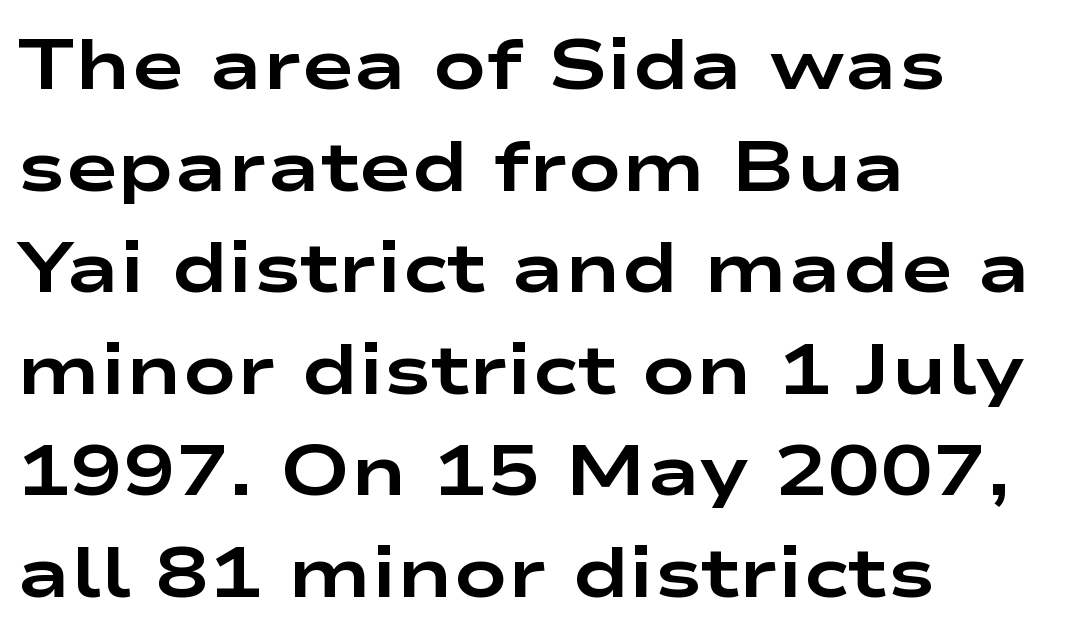
Letterform terminals end flat and unadorned throughout the passage. A classic flush-left, rag-right setting is used for this passage. The rendering uses natural spacing where letterforms have individual widths. Type without underlining. The space between consecutive lines is moderate.
